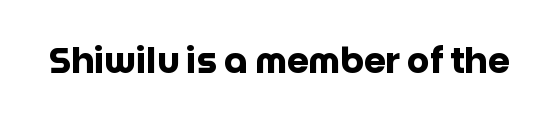
The face used here is proportionally spaced, like ordinary book or web type. Stroke terminals: plain, sans-serif. Quick note: underline off. The passage shown has conventional tracking throughout. Every letter is thick-stroked: bold, no question. Designer's note — italics off, roman on.
